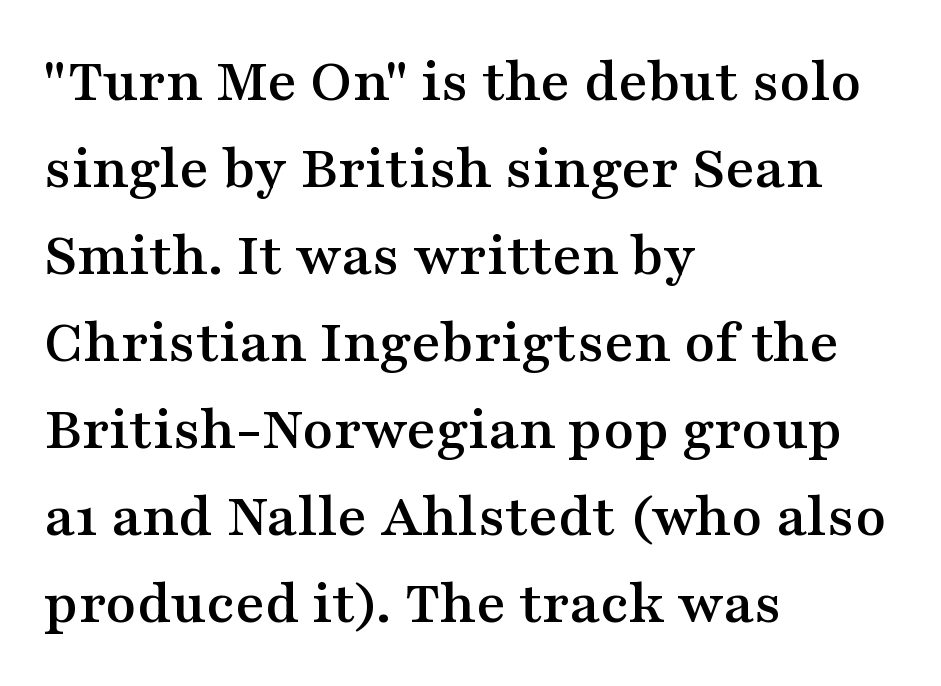
{"serif": "yes", "italic": "no", "width": "wide", "stroke_contrast": "medium", "x_height": "medium", "monospaced": "no", "underline": "no", "align": "left", "line_spacing": "normal", "line_spacing_ratio": 1.38, "letter_spacing": "normal", "letter_spacing_em": 0.0, "glyph_px": 63}
